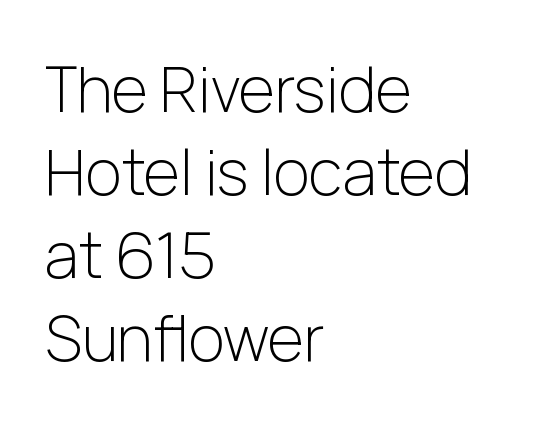
The image shows 62 px light sans-serif type, upright; set left-aligned, normal line spacing (1.34x), normal letter spacing, not underlined; low stroke contrast and a medium x-height.
